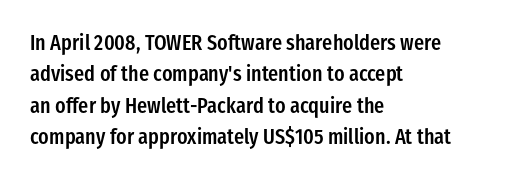
The glyphs have the mass of a demibold cut, below bold. The compositor pushed each line to the left boundary. The passage shown is not underscored anywhere. Caption: standard tracking, unaltered. Reading down the column, the eye jumps a familiar distance to each next line. The axis of the letterforms is exactly vertical.
